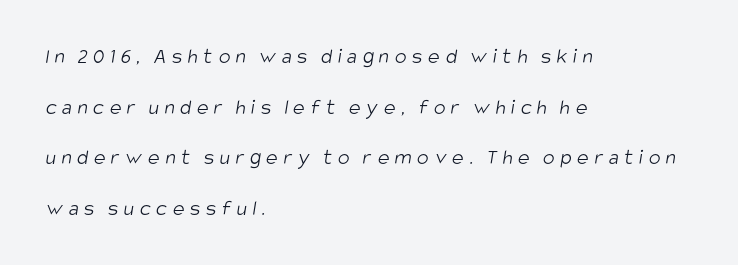
Observe the wide spacing: letters keep a clear distance from each other. Vertical stems look standard width or narrower in stroke. The string is rendered with underlining switched off. Casual observation: everything's shoved over to the left. The vertical gap from one line to the next is large.
